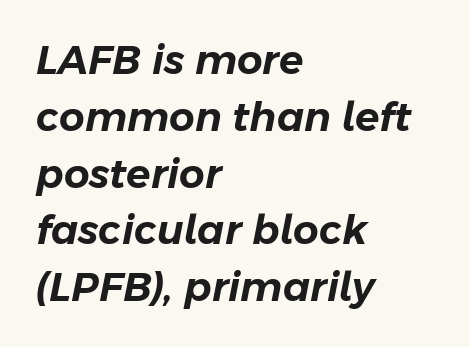
The image shows 40 px text type, italic (leaning right); set left-aligned, normal line spacing (1.42x), normal letter spacing, not underlined; low stroke contrast and a medium x-height.
